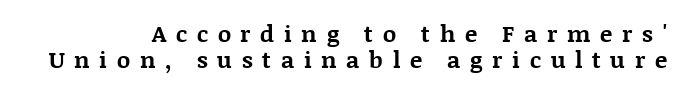
A typesetter would mark this as roman, not italic. One glance says dense: line gaps are narrower than usual. Stroke thickness is high; the sample reads as a true bold. Inter-character spacing is expanded well beyond the font's built-in metrics.
